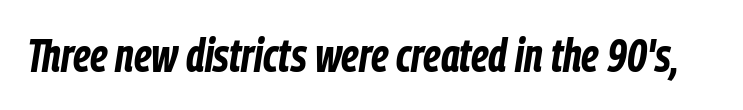
Q: Is the text bold? A: Yes.
Q: Is the text italic (slanted)? A: Yes, it leans right by about 9 degrees.
Q: Is the text underlined? A: No.
Q: Is the spacing between letters normal or unusually wide? A: Normal.
Q: Width (condensed, normal, or wide)? A: Condensed.
Q: Stroke contrast? A: Low.
Q: x-height? A: Medium.
Q: Monospaced? A: No.
